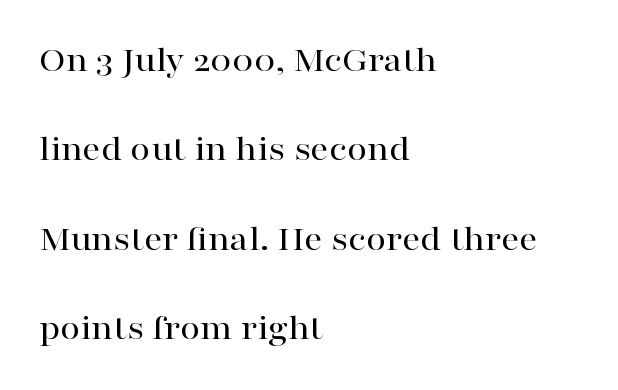
Regarding serifs, this sample has them. The typography opts for an upright posture over an oblique one. Character widths vary here, with narrow letters taking less room than wide ones. There is no visible air inserted between adjacent glyphs.
